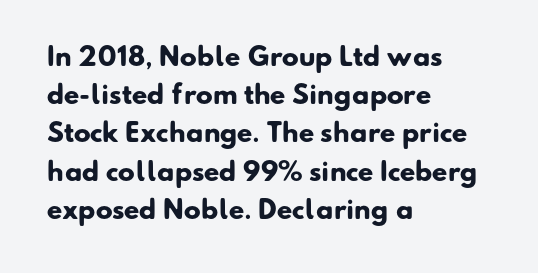
The image shows 25 px bold type; set left-aligned, normal line spacing (1.53x), normal letter spacing, not underlined.
